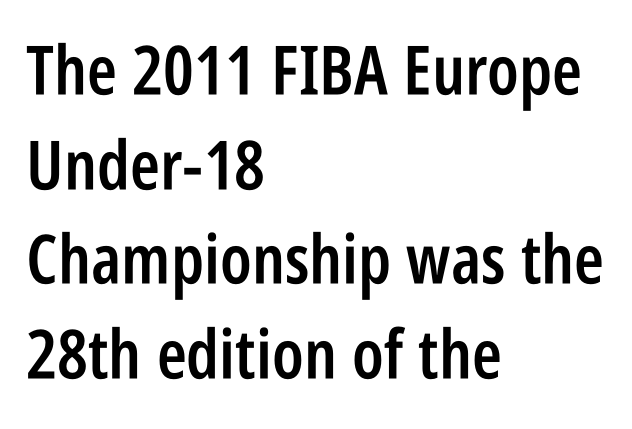
{"serif": "no", "italic": "no", "bold": "semi", "weight": "semibold", "width": "condensed", "stroke_contrast": "low", "x_height": "large", "monospaced": "no", "underline": "no", "align": "left", "line_spacing": "normal", "line_spacing_ratio": 1.39, "letter_spacing": "normal", "letter_spacing_em": 0.0, "glyph_px": 68}
